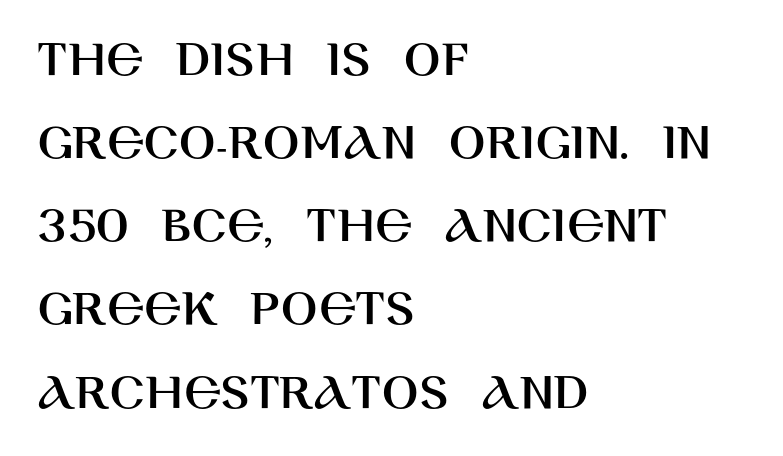
The image shows 54 px sans-serif type, upright; set left-aligned, normal line spacing (1.54x), normal letter spacing, not underlined; high stroke contrast and a large x-height.
